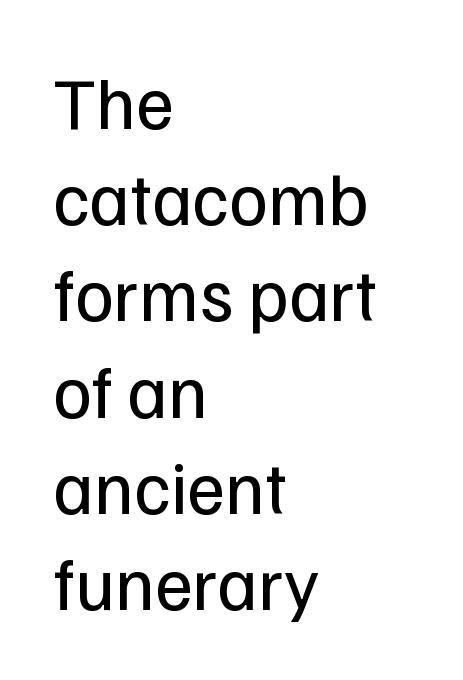
Q: Is the text bold? A: No.
Q: Is the text italic (slanted)? A: No, it is upright.
Q: Is the typeface a serif or a sans-serif typeface? A: Sans-serif.
Q: Is the text underlined? A: No.
Q: How is the paragraph aligned? A: Left-aligned.
Q: Is the spacing between letters normal or unusually wide? A: Normal.
Q: Is the spacing between lines tight, normal or loose? A: Normal.
Q: Width (condensed, normal, or wide)? A: Normal.
Q: Stroke contrast? A: Low.
Q: x-height? A: Medium.
Q: Monospaced? A: No.
